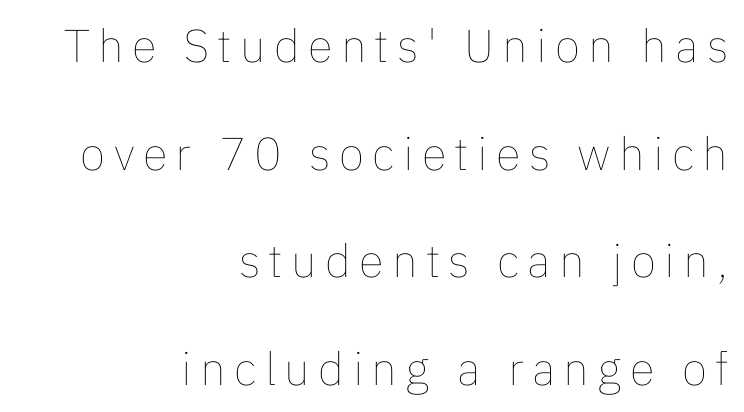
You could not count columns in this text — the font is proportionally spaced. No letter is thick-stroked: the sample isn't bold. Summary of vertical rhythm: relaxed, with wide interline spacing. The axis of the letterforms is exactly vertical. Teacher's note: observe the even right margin — that is flush-right alignment.
